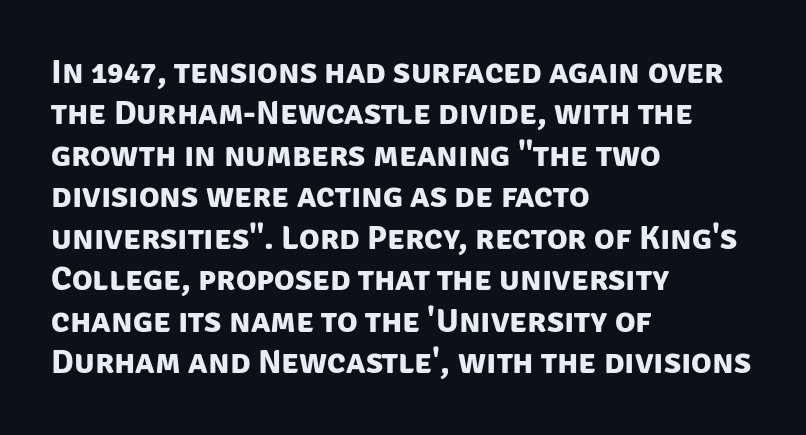
Q: Is the text bold? A: Yes.
Q: Is the typeface a serif or a sans-serif typeface? A: Sans-serif.
Q: Is the text underlined? A: No.
Q: How is the paragraph aligned? A: Left-aligned.
Q: Is the spacing between letters normal or unusually wide? A: Normal.
Q: Width (condensed, normal, or wide)? A: Normal.
Q: Stroke contrast? A: Low.
Q: x-height? A: Large.
Q: Monospaced? A: No.
